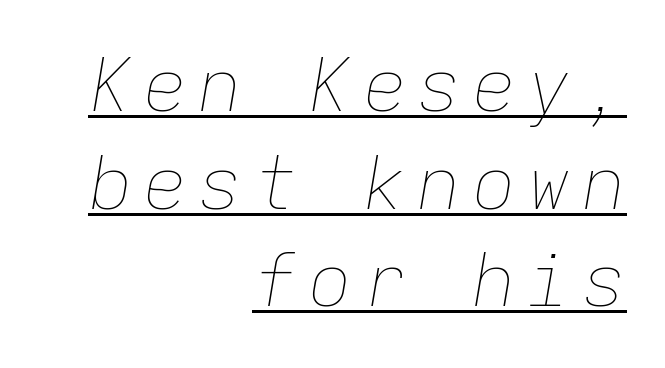
A flush-right, rag-left setting is used for this passage. Line spacing here is normal. This sample has the even, mechanical cadence of fixed-width lettering. A typographer would call this underscored text. This sample uses an oblique cut, with every glyph tilted off the vertical.
